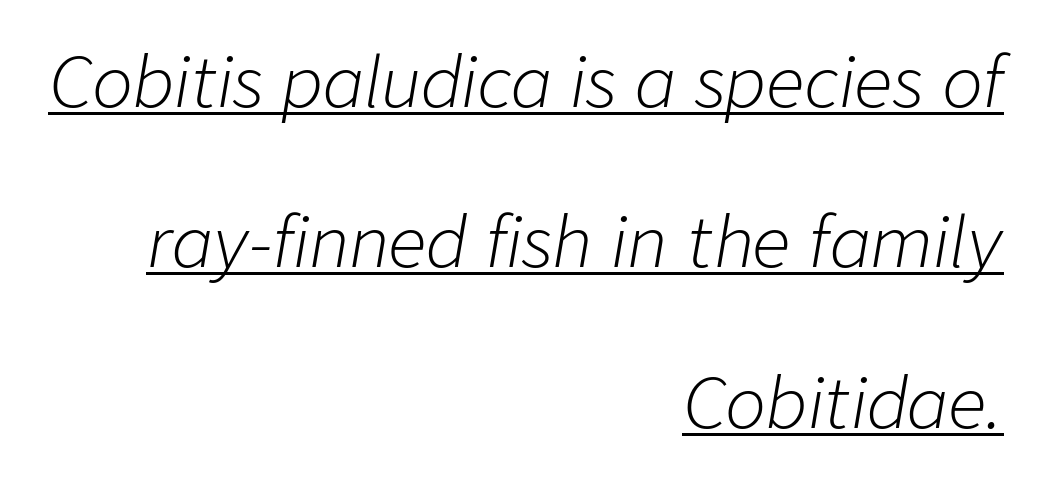
Interline gaps are noticeably wide in this sample. Here the designer chose a conventional face with non-uniform glyph widths. The passage shown leans; its letterforms are oblique. Teacher's note: observe the even right margin — that is flush-right alignment. The typesetter has applied underlining to the passage shown. Ink coverage per letter is moderate at most.
